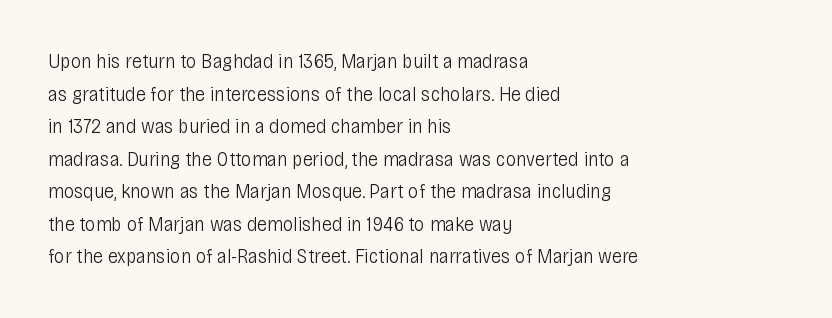
{"italic": "no", "bold": "no", "underline": "no", "align": "left", "line_spacing": "normal", "line_spacing_ratio": 1.55, "letter_spacing": "normal", "letter_spacing_em": 0.0, "glyph_px": 21}
